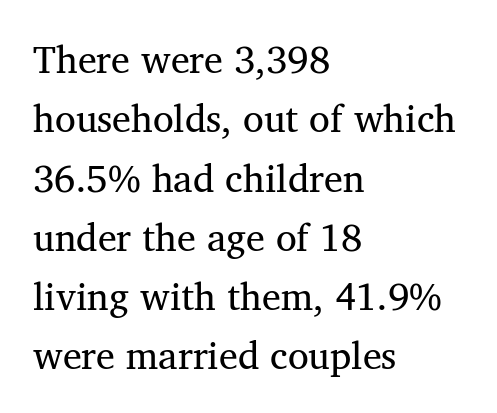
The paragraph has a hard left edge and a soft right edge. Varying glyph widths throughout — classic text-font behaviour. Has an underline been added? It has not. Rows of type keep a routine distance in the vertical direction. Are there feet on the stems? There are — it's a serif. These lines keep a tight, regular rhythm from letter to letter.
